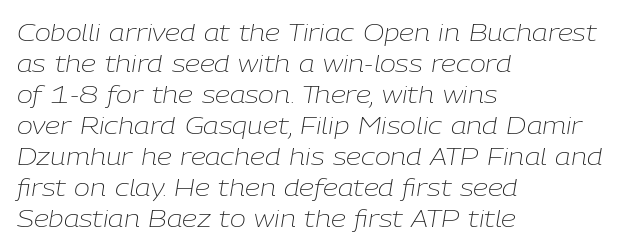
{"italic": "yes", "lean": "right", "slant_degrees": 9, "bold": "no", "underline": "no", "align": "left", "line_spacing": "normal", "line_spacing_ratio": 1.29, "letter_spacing": "normal", "letter_spacing_em": 0.0, "glyph_px": 24}
